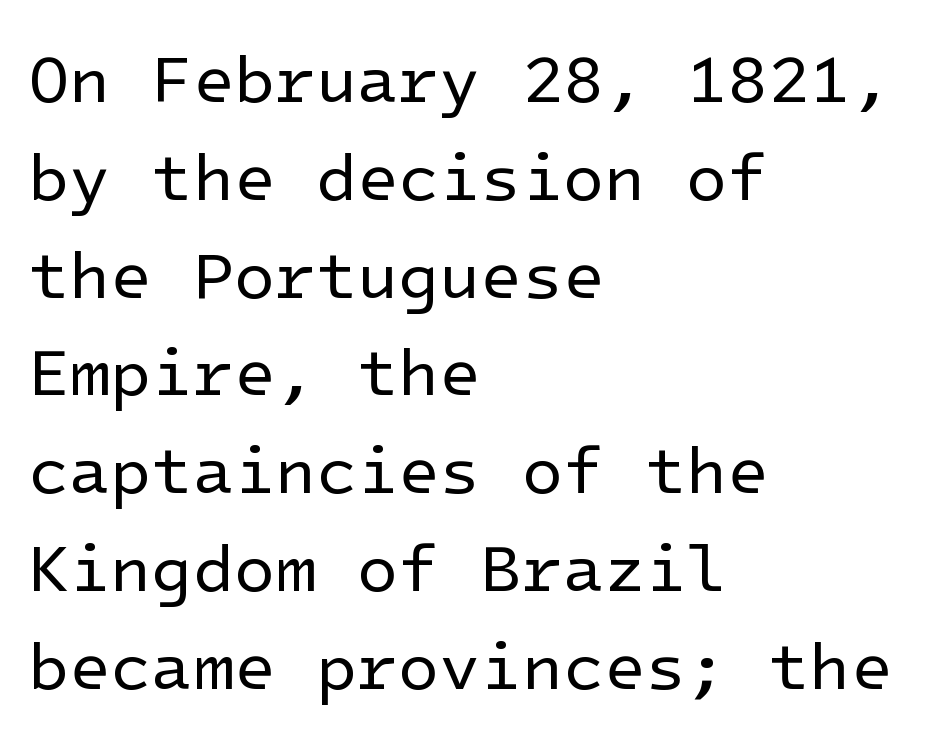
{"serif": "no", "italic": "no", "bold": "no", "weight": "regular", "width": "normal", "stroke_contrast": "low", "x_height": "medium", "underline": "no", "align": "left", "line_spacing": "normal", "line_spacing_ratio": 1.46, "letter_spacing": "normal", "letter_spacing_em": 0.0, "glyph_px": 67}
